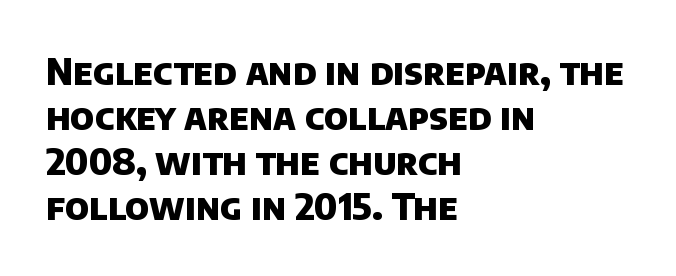
There is no visible air inserted between adjacent glyphs. Each row of text sits above clean, open space. Left-aligned paragraph, ragged on the right. The passage shown is typed in a proportional face where columns would drift.
